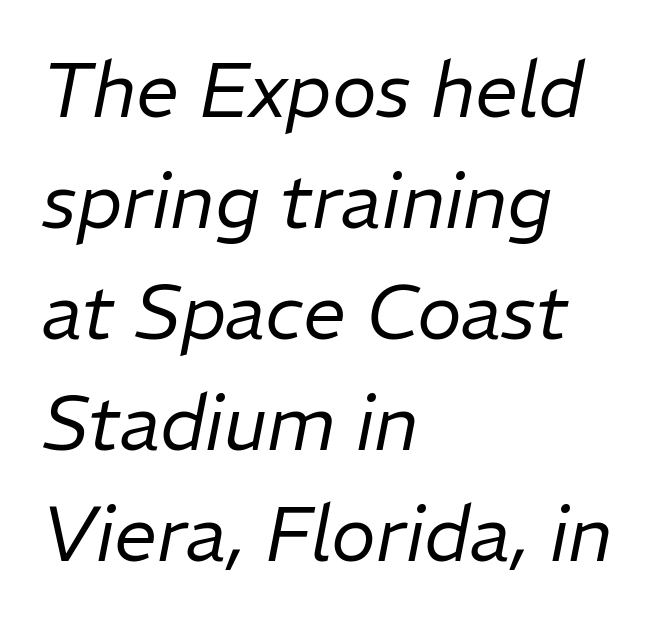
Short and long lines alike share a common starting point at left. Weight class: somewhere from thin through regular. This sample uses an oblique cut, with every glyph tilted off the vertical. Regular leading.
